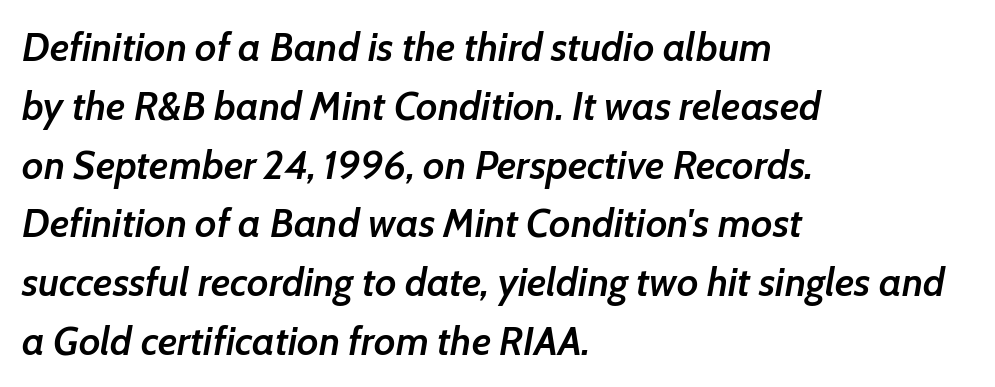
Proportional: the letters do not fall into vertical columns. Yep, that's italic — everything's leaning. Its strokes are somewhat broadened, the hallmark of semibold type. The rows are spaced the way most documents space them. Caption: multi-line text, flush left, ragged right. Nobody drew a line under any word here.
